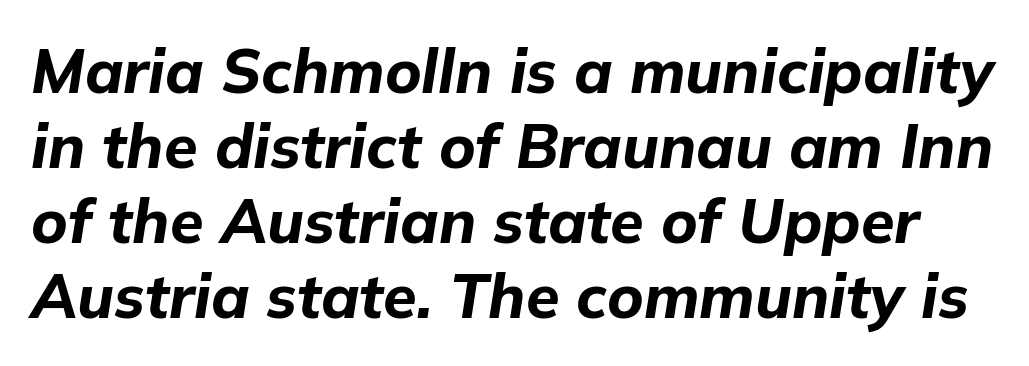
{"italic": "yes", "lean": "right", "slant_degrees": 9, "bold": "yes", "weight": "bold", "width": "normal", "stroke_contrast": "low", "x_height": "medium", "monospaced": "no", "underline": "no", "line_spacing_ratio": 1.23, "letter_spacing": "normal", "letter_spacing_em": 0.0, "glyph_px": 61}
